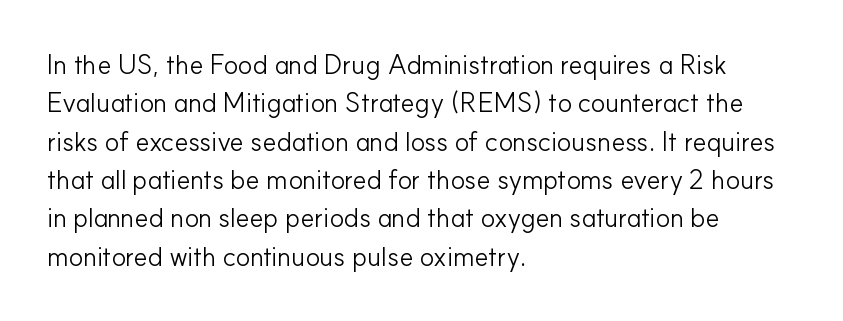
Every row of glyphs begins at an identical x-position on the left. A roman cut, with each character standing at attention. Does the leading feel generous? No, just average. The tracking reads as untouched default to a designer's eye.
